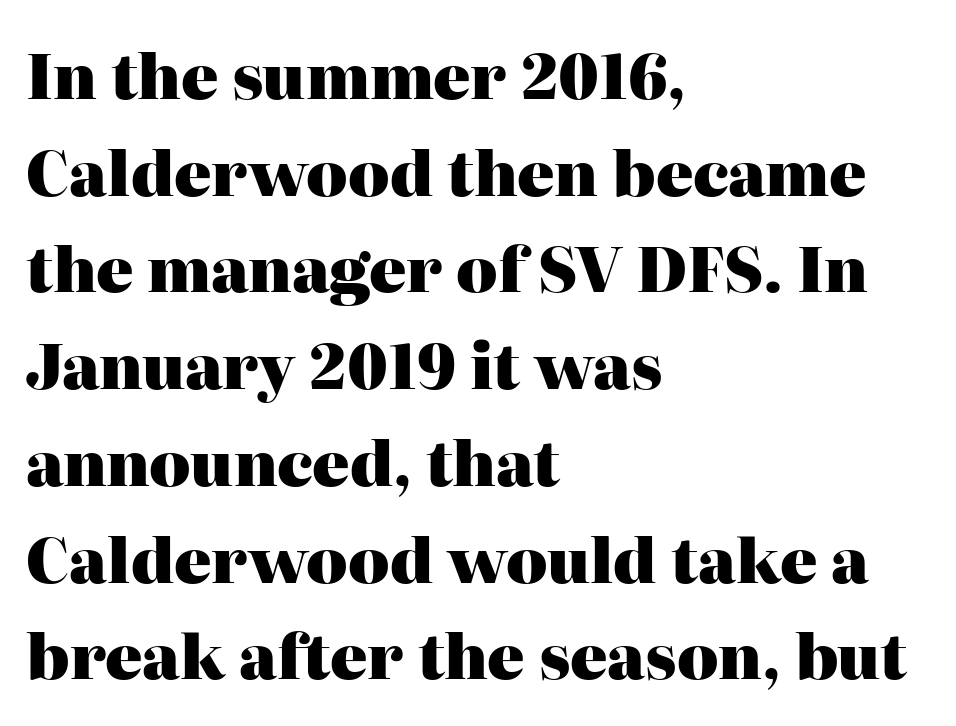
The image shows 62 px heavy serif type, upright; set left-aligned, normal line spacing (1.56x), normal letter spacing, not underlined; high stroke contrast and a medium x-height.
